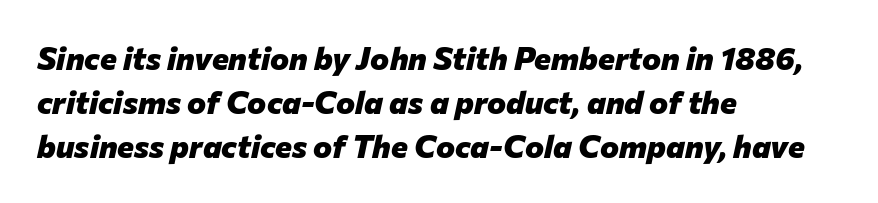
The image shows 32 px heavy type, italic (leaning right); set left-aligned, normal line spacing (1.38x), normal letter spacing, not underlined; low stroke contrast and a medium x-height.
